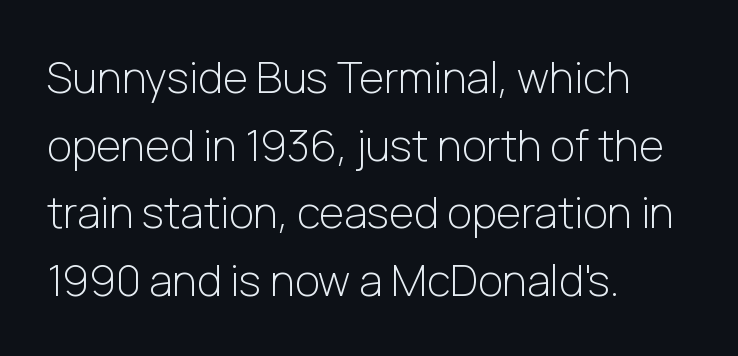
The image shows 43 px light sans-serif type, upright; set left-aligned, normal line spacing (1.57x), normal letter spacing, not underlined; low stroke contrast and a medium x-height.
